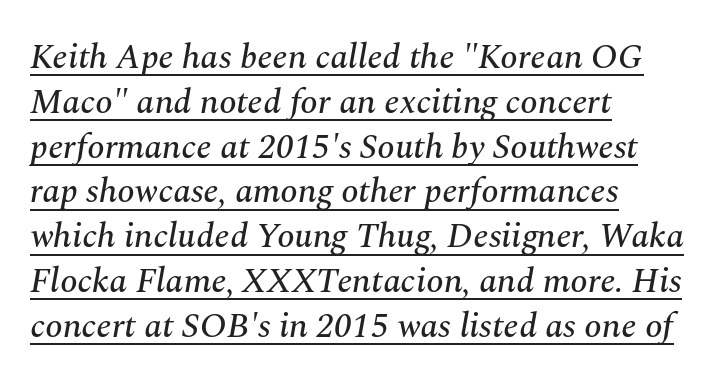
Q: Is the text italic (slanted)? A: Yes, it leans right by about 10 degrees.
Q: Is the typeface a serif or a sans-serif typeface? A: Serif.
Q: Is the text underlined? A: Yes.
Q: How is the paragraph aligned? A: Left-aligned.
Q: Is the spacing between letters normal or unusually wide? A: Normal.
Q: Is the spacing between lines tight, normal or loose? A: Normal.
Q: Width (condensed, normal, or wide)? A: Normal.
Q: Stroke contrast? A: Medium.
Q: x-height? A: Medium.
Q: Monospaced? A: No.
